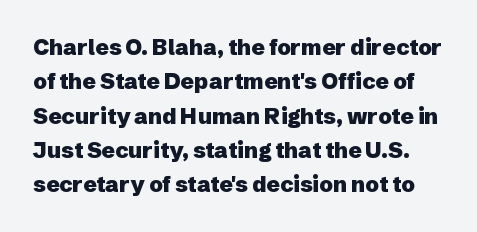
Q: Is the text bold? A: Yes.
Q: Is the text italic (slanted)? A: No, it is upright.
Q: Is the text underlined? A: No.
Q: Is the spacing between letters normal or unusually wide? A: Normal.
Q: Is the spacing between lines tight, normal or loose? A: Normal.
